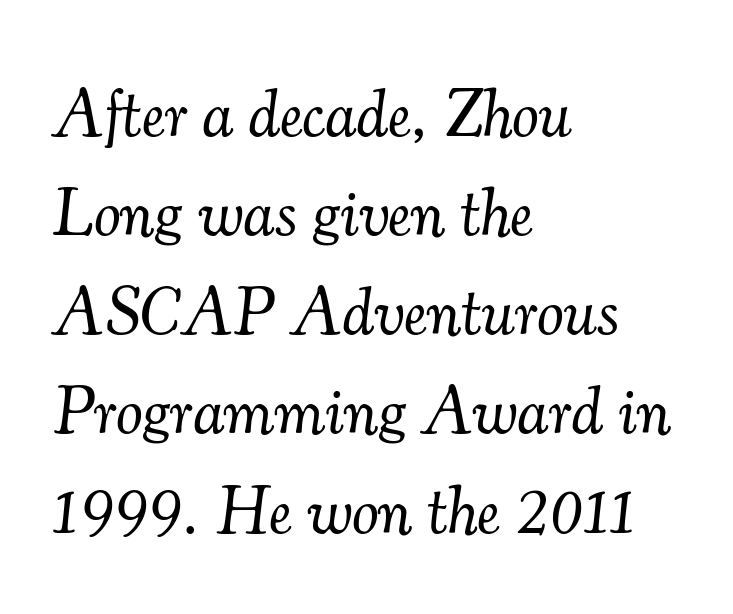
The typeface has the unassuming heft of standard copy or less. This is serif lettering, the kind often seen in printed books. Casual observation: everything's shoved over to the left. Interline gaps are of average width in this sample.
